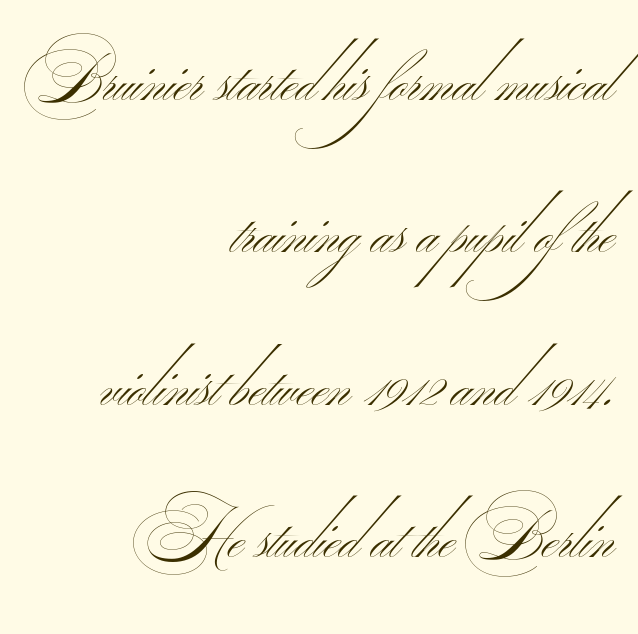
{"serif": "no", "bold": "no", "weight": "thin", "width": "wide", "stroke_contrast": "medium", "monospaced": "no", "underline": "no", "align": "right", "line_spacing": "loose", "line_spacing_ratio": 2.21, "letter_spacing": "normal", "letter_spacing_em": 0.0, "glyph_px": 69}
